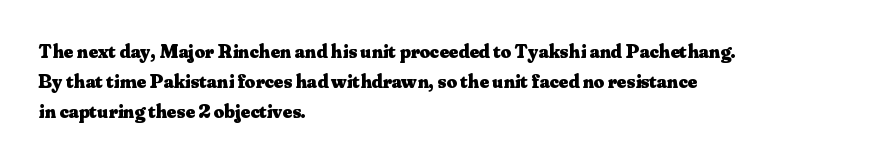
Q: Is the text bold? A: Yes.
Q: Is the text italic (slanted)? A: No, it is upright.
Q: Is the text underlined? A: No.
Q: How is the paragraph aligned? A: Left-aligned.
Q: Is the spacing between letters normal or unusually wide? A: Normal.
Q: Is the spacing between lines tight, normal or loose? A: Normal.
